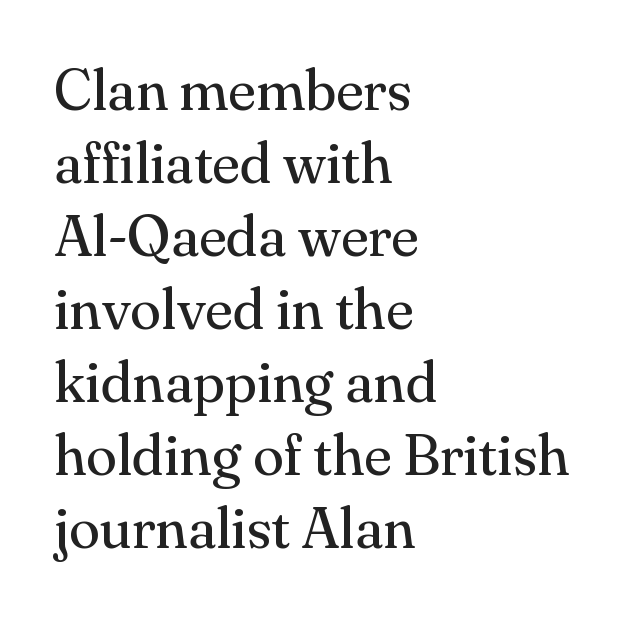
{"serif": "yes", "italic": "no", "bold": "no", "weight": "regular", "width": "normal", "stroke_contrast": "medium", "x_height": "small", "monospaced": "no", "underline": "no", "align": "left", "line_spacing": "normal", "line_spacing_ratio": 1.28, "letter_spacing": "normal", "letter_spacing_em": 0.0, "glyph_px": 57}
